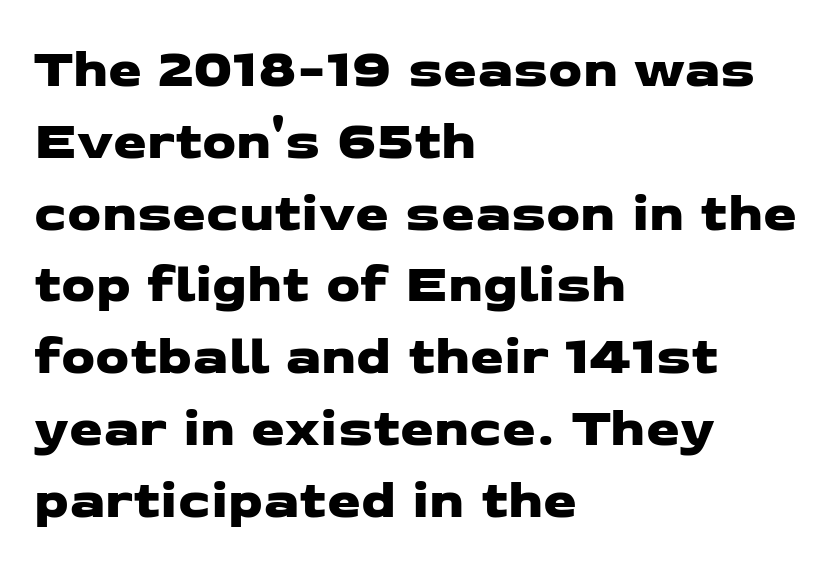
{"serif": "no", "width": "wide", "stroke_contrast": "low", "x_height": "medium", "monospaced": "no", "underline": "no", "align": "left", "line_spacing": "normal", "line_spacing_ratio": 1.33, "letter_spacing": "normal", "letter_spacing_em": 0.0, "glyph_px": 54}
